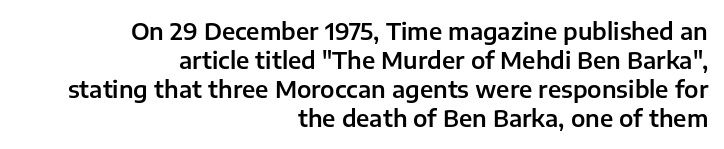
The image shows 23 px text type, upright; set right-aligned, normal line spacing (1.26x), normal letter spacing, not underlined.
